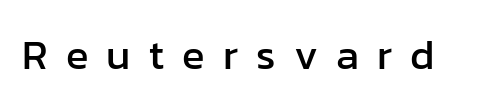
The image shows 42 px sans-serif type, upright; set unusually wide letter spacing (+0.43 em), not underlined; low stroke contrast and a medium x-height.
